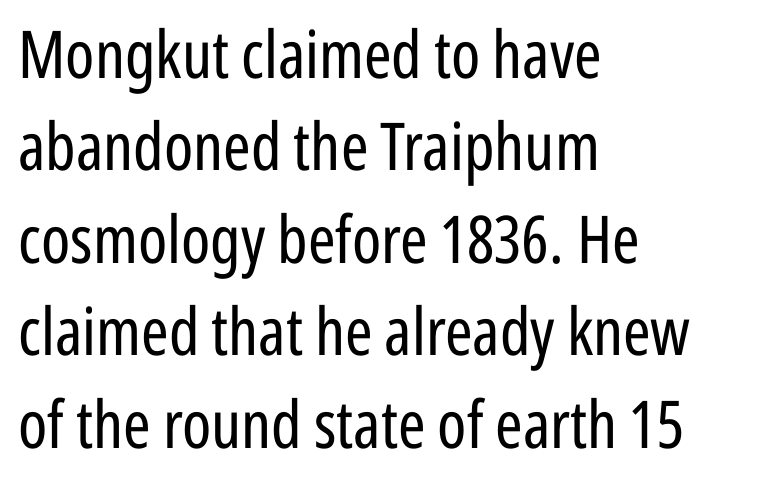
The image shows 66 px regular-weight, condensed sans-serif type, upright; set left-aligned, normal line spacing (1.4x), normal letter spacing, not underlined; low stroke contrast and a medium x-height.
